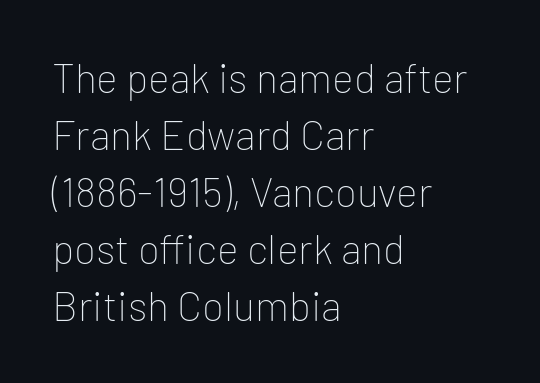
Check the space under the baseline: it is left empty. Characters remain perfectly vertical along every line. The rendering uses a moderate line-height, typical for paragraphs. These lines are set flush left with a ragged right edge.
